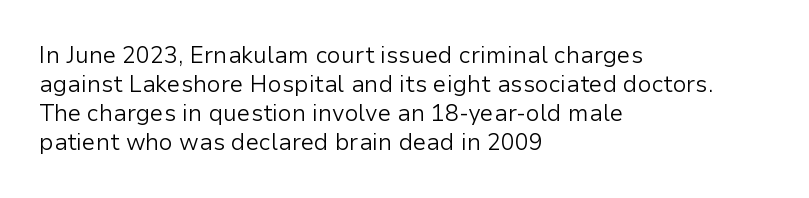
{"italic": "no", "bold": "no", "underline": "no", "align": "left", "line_spacing": "normal", "line_spacing_ratio": 1.26, "letter_spacing": "normal", "letter_spacing_em": 0.0, "glyph_px": 23}
